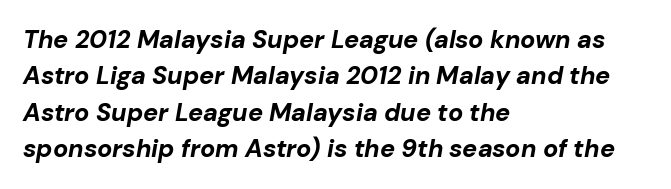
The image shows 25 px bold type, italic (leaning right); set left-aligned, normal line spacing (1.46x), normal letter spacing, not underlined.
